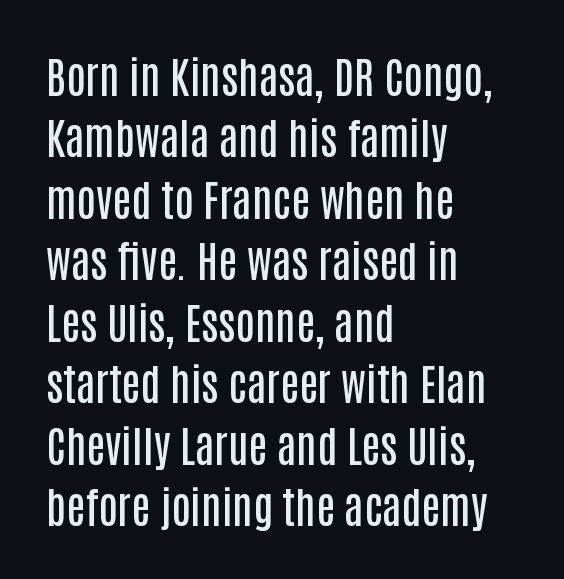
These lines keep a tight, regular rhythm from letter to letter. Students, this is semibold: more ink than regular, less than bold. The letters advance in unequal steps, a hallmark of proportional type. If you drew a ruler down the left edge, every line would touch it. Rows of type keep a routine distance in the vertical direction. No italicization has been applied; the sample stays upright.
